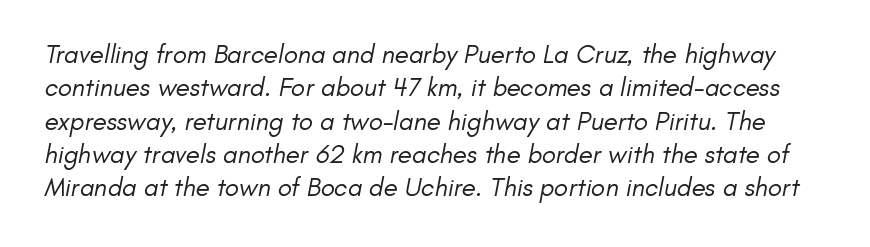
{"bold": "no", "underline": "no", "line_spacing": "normal", "line_spacing_ratio": 1.28, "letter_spacing": "normal", "letter_spacing_em": 0.0, "glyph_px": 26}
